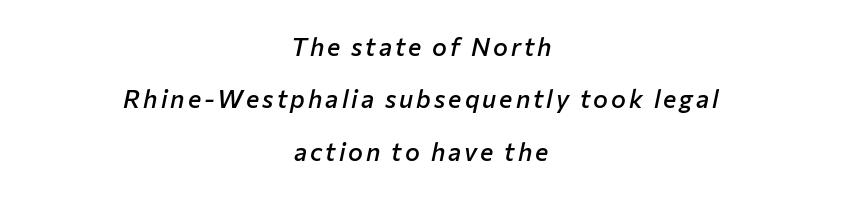
Style check: oblique. Summary of vertical rhythm: relaxed, with wide interline spacing. Teacher's note: observe the equal gaps on both sides — that is centered alignment. Set as a demibold, roughly 600 on the weight scale. The string is rendered with underlining switched off.
